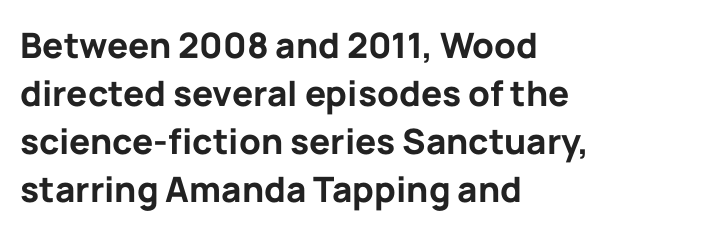
{"serif": "no", "italic": "no", "bold": "yes", "weight": "bold", "width": "normal", "stroke_contrast": "low", "x_height": "medium", "monospaced": "no", "underline": "no", "align": "left", "line_spacing": "normal", "line_spacing_ratio": 1.37, "letter_spacing": "normal", "letter_spacing_em": 0.0, "glyph_px": 35}
